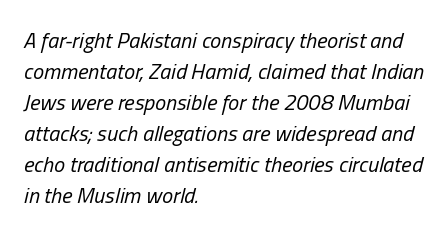
The image shows 22 px text type, italic (leaning right); set left-aligned, normal line spacing (1.41x), normal letter spacing, not underlined.
